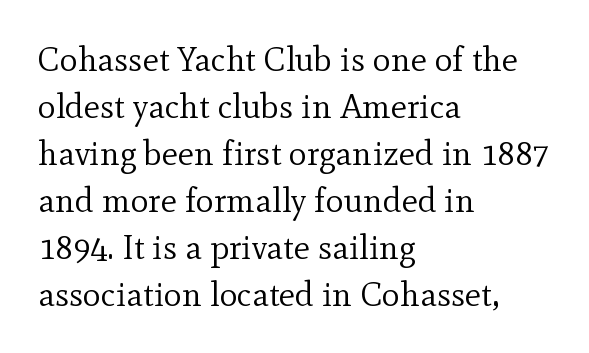
Q: Is the text bold? A: No.
Q: Is the text italic (slanted)? A: No, it is upright.
Q: Is the typeface a serif or a sans-serif typeface? A: Serif.
Q: Is the text underlined? A: No.
Q: How is the paragraph aligned? A: Left-aligned.
Q: Is the spacing between letters normal or unusually wide? A: Normal.
Q: Is the spacing between lines tight, normal or loose? A: Normal.
Q: Width (condensed, normal, or wide)? A: Normal.
Q: x-height? A: Small.
Q: Monospaced? A: No.
